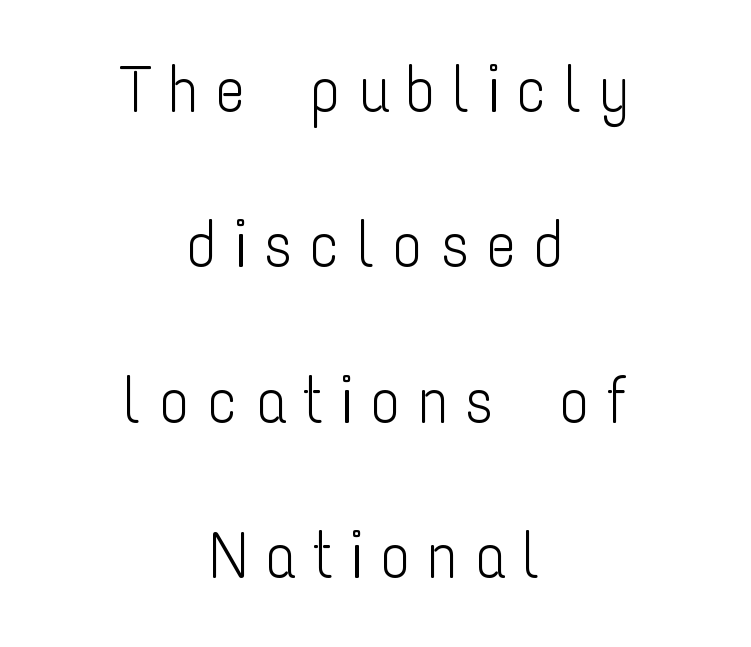
Q: Is the text bold? A: No.
Q: Is the text italic (slanted)? A: No, it is upright.
Q: Is the typeface a serif or a sans-serif typeface? A: Sans-serif.
Q: Is the text underlined? A: No.
Q: How is the paragraph aligned? A: Centered.
Q: Is the spacing between letters normal or unusually wide? A: Unusually wide.
Q: Is the spacing between lines tight, normal or loose? A: Loose.
Q: Width (condensed, normal, or wide)? A: Condensed.
Q: Stroke contrast? A: Low.
Q: x-height? A: Medium.
Q: Monospaced? A: No.
